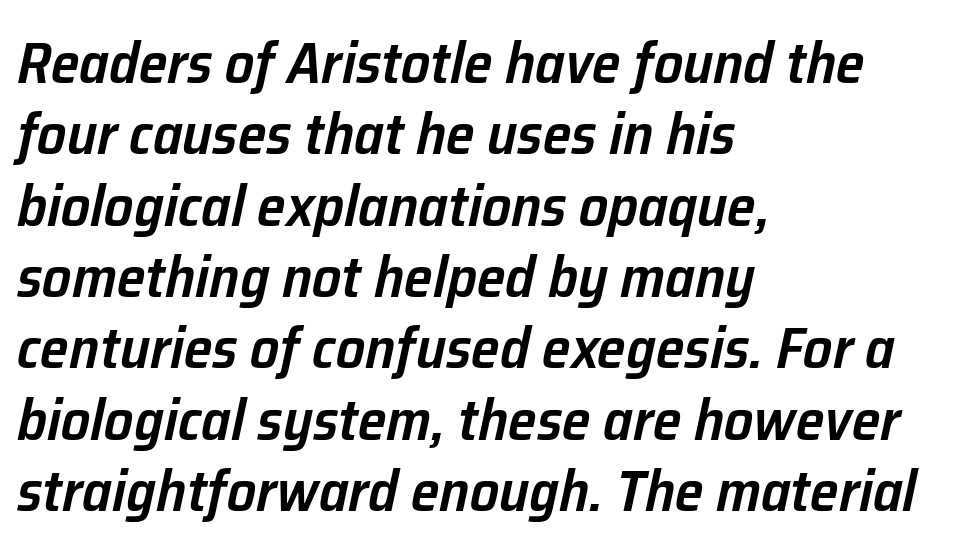
The image shows 58 px semibold type, italic (leaning right); set left-aligned, line spacing 1.23x, normal letter spacing, not underlined; low stroke contrast and a medium x-height.
